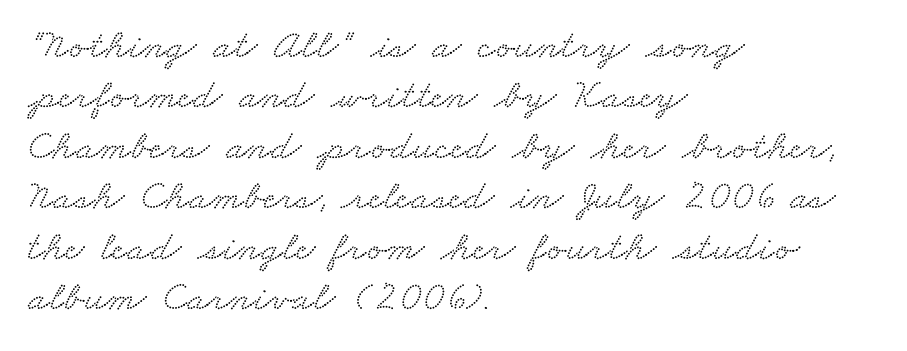
{"width": "wide", "stroke_contrast": "low", "x_height": "small", "monospaced": "no", "underline": "no", "align": "left", "line_spacing_ratio": 1.2, "letter_spacing": "normal", "letter_spacing_em": 0.0, "glyph_px": 42}
